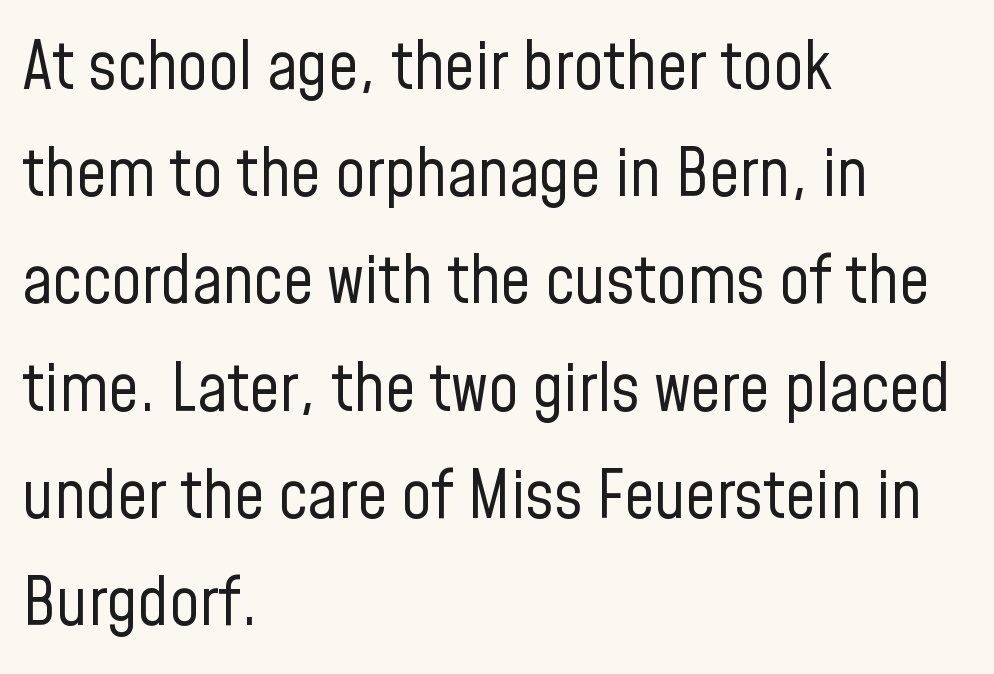
How are the letters spaced? Ordinarily, with no added tracking. Underline: absent. Heaviness? Minimal to ordinary, like unemphasized prose. Is there any slant? The stems are plumb.
